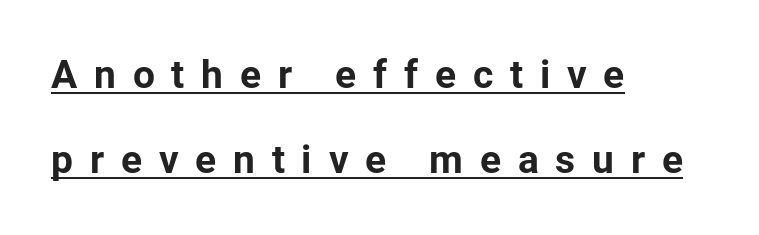
The horizontal fit of the characters is loose and conspicuously gappy. Widely set lines give the paragraph a tall, airy silhouette. Looks like regular typesetting: each glyph gets only the width it needs. These lines carry a lot of weight — the face is fully bold. Does the lettering tilt? It doesn't — this is upright.
